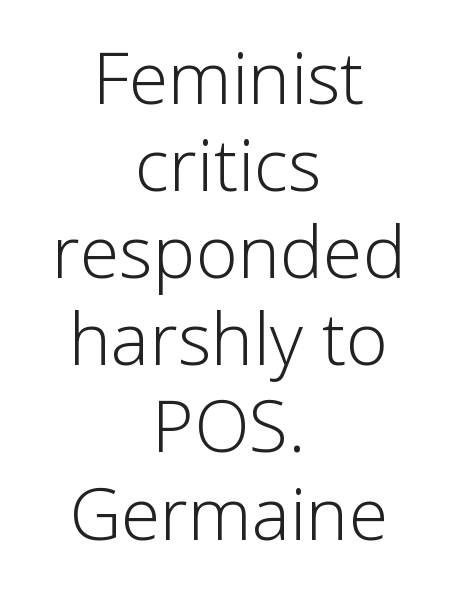
{"serif": "no", "italic": "no", "bold": "no", "weight": "light", "width": "normal", "stroke_contrast": "low", "x_height": "medium", "monospaced": "no", "underline": "no", "align": "center", "line_spacing_ratio": 1.21, "letter_spacing": "normal", "letter_spacing_em": 0.0, "glyph_px": 72}
